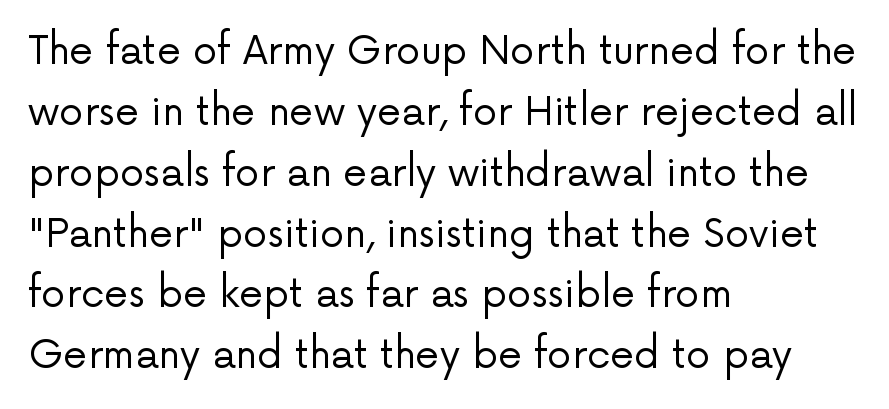
{"serif": "no", "italic": "no", "bold": "no", "weight": "regular", "width": "normal", "stroke_contrast": "low", "x_height": "medium", "monospaced": "no", "underline": "no", "align": "left", "line_spacing": "normal", "line_spacing_ratio": 1.56, "letter_spacing": "normal", "letter_spacing_em": 0.0, "glyph_px": 39}
